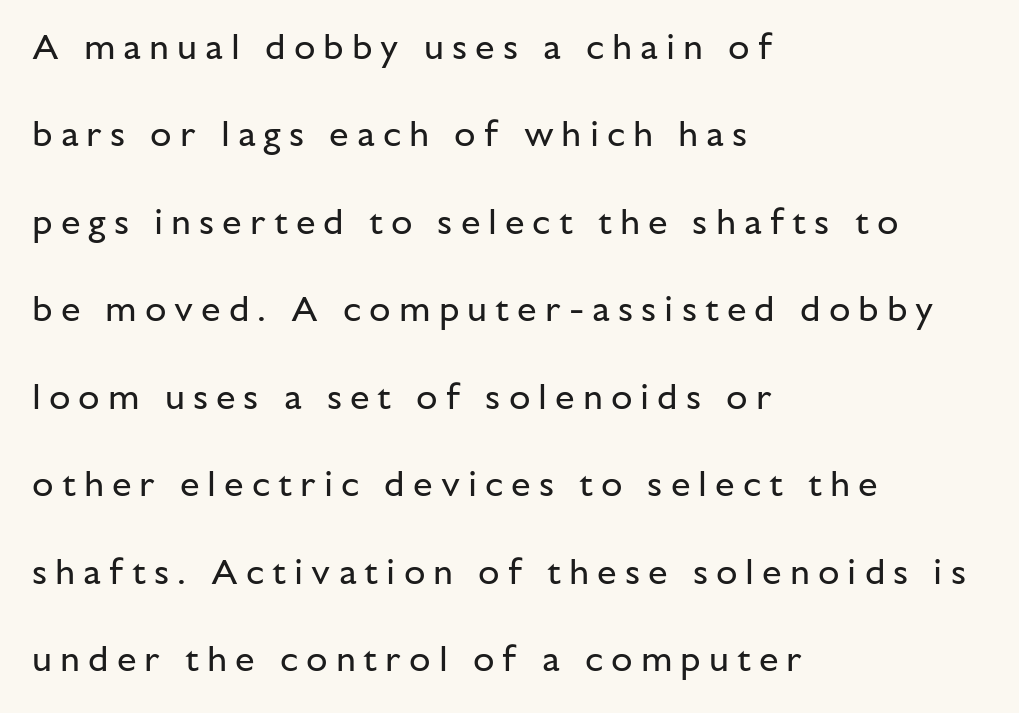
Q: Is the text bold? A: No.
Q: Is the text italic (slanted)? A: No, it is upright.
Q: Is the typeface a serif or a sans-serif typeface? A: Sans-serif.
Q: Is the text underlined? A: No.
Q: How is the paragraph aligned? A: Left-aligned.
Q: Is the spacing between letters normal or unusually wide? A: Unusually wide.
Q: Is the spacing between lines tight, normal or loose? A: Loose.
Q: Width (condensed, normal, or wide)? A: Normal.
Q: Stroke contrast? A: Low.
Q: x-height? A: Medium.
Q: Monospaced? A: No.
